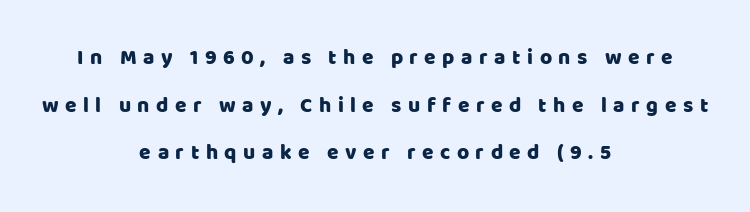
The image shows 21 px text type, upright; set centered, loose line spacing (2.27x), unusually wide letter spacing (+0.31 em), not underlined.
